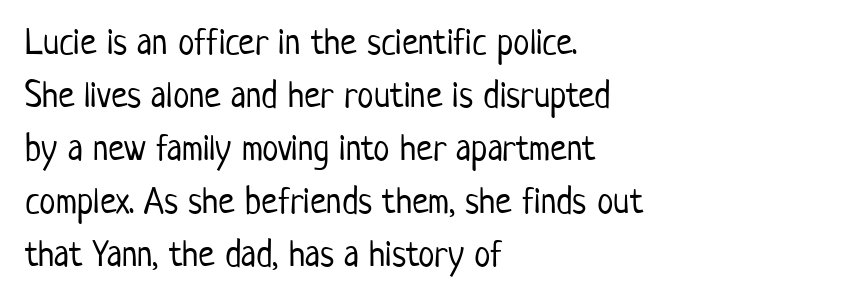
Q: Is the text bold? A: No.
Q: Is the text italic (slanted)? A: No, it is upright.
Q: Is the typeface a serif or a sans-serif typeface? A: Sans-serif.
Q: Is the text underlined? A: No.
Q: How is the paragraph aligned? A: Left-aligned.
Q: Is the spacing between letters normal or unusually wide? A: Normal.
Q: Is the spacing between lines tight, normal or loose? A: Normal.
Q: Width (condensed, normal, or wide)? A: Condensed.
Q: Stroke contrast? A: Low.
Q: x-height? A: Medium.
Q: Monospaced? A: No.
